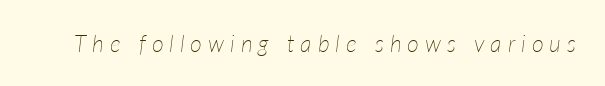
Q: Is the text bold? A: No.
Q: Is the text italic (slanted)? A: Yes, it leans right by about 7 degrees.
Q: Is the text underlined? A: No.
Q: Is the spacing between letters normal or unusually wide? A: Unusually wide.
